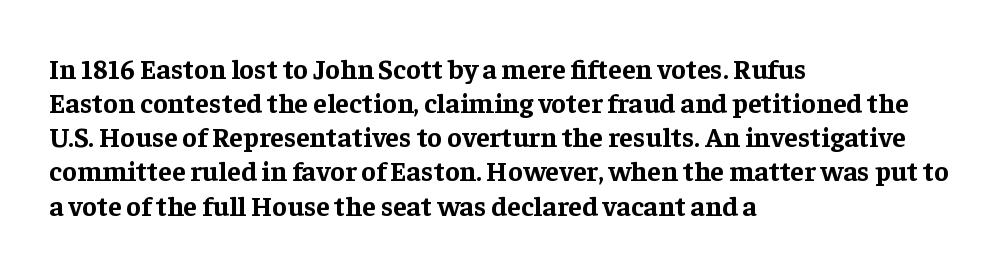
The image shows 28 px bold serif type, upright; set left-aligned, line spacing 1.22x, normal letter spacing, not underlined; low stroke contrast and a medium x-height.
